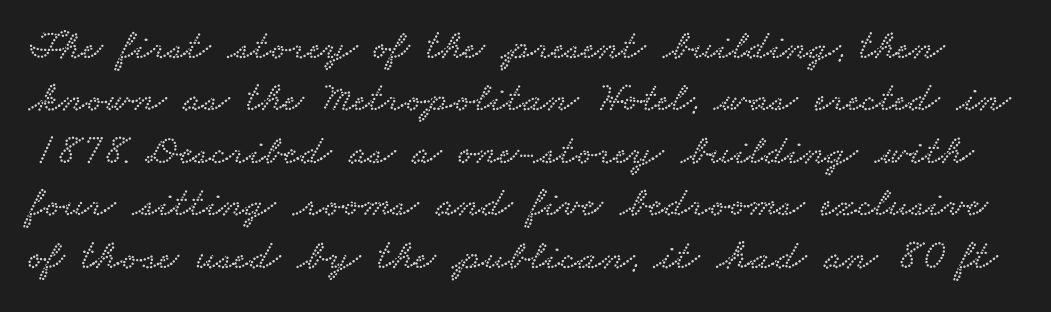
The image shows 43 px wide serif type; set line spacing 1.22x, normal letter spacing, not underlined; low stroke contrast and a small x-height.
